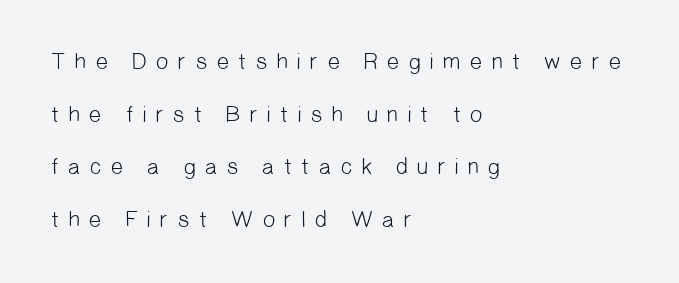
Q: Is the text bold? A: No.
Q: Is the text underlined? A: No.
Q: How is the paragraph aligned? A: Left-aligned.
Q: Is the spacing between letters normal or unusually wide? A: Unusually wide.
Q: Is the spacing between lines tight, normal or loose? A: Loose.
